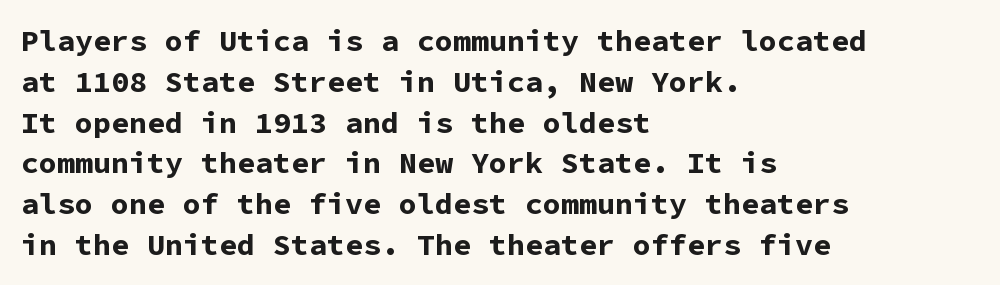
The image shows 30 px bold sans-serif type, upright, monospaced; set left-aligned, normal line spacing (1.36x), normal letter spacing, not underlined; low stroke contrast and a medium x-height.
